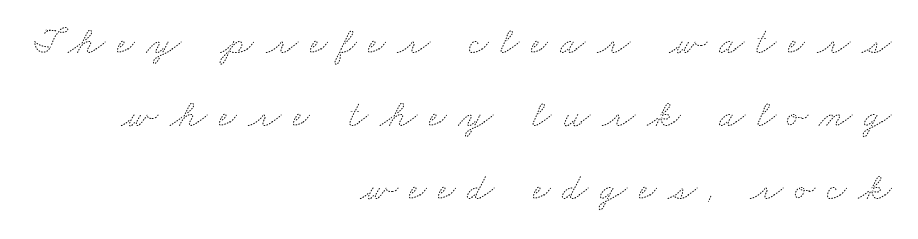
Bare-footed words on every line. The cut favours lightness, reaching ordinary text weight at its darkest. The rendering uses natural spacing where letterforms have individual widths. Students, observe: this is what heavily led, spacious text looks like.
